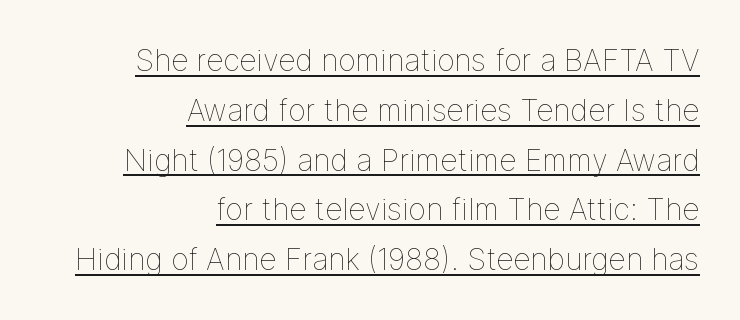
The image shows 30 px thin type, upright; set right-aligned, normal line spacing (1.66x), normal letter spacing, underlined; low stroke contrast and a medium x-height.
